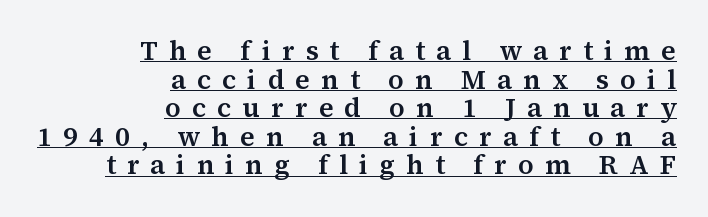
Q: Is the text italic (slanted)? A: No, it is upright.
Q: Is the text underlined? A: Yes.
Q: How is the paragraph aligned? A: Right-aligned.
Q: Is the spacing between letters normal or unusually wide? A: Unusually wide.
Q: Is the spacing between lines tight, normal or loose? A: Tight.
